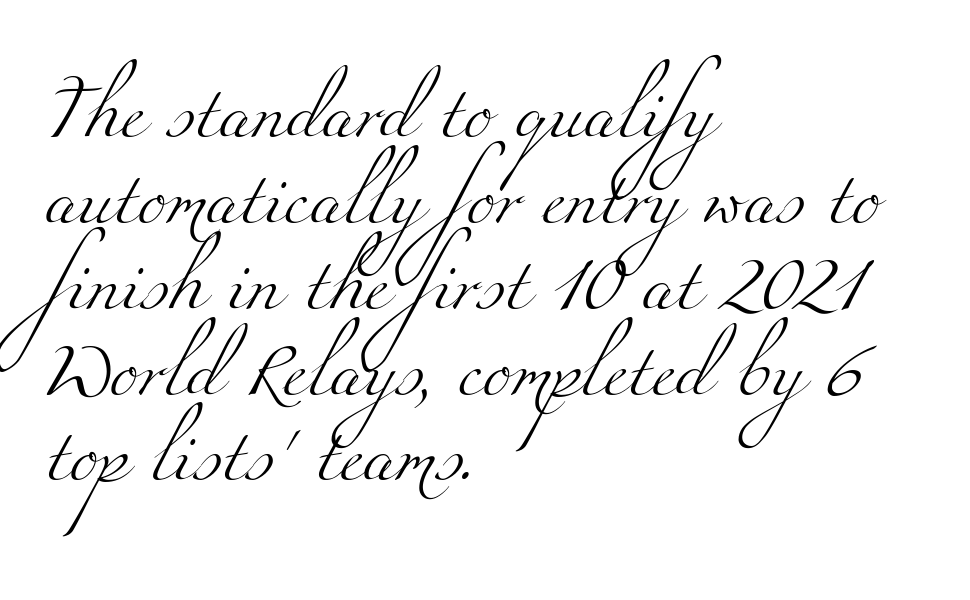
The image shows 54 px light, wide type; set left-aligned, normal line spacing (1.59x), normal letter spacing, not underlined; medium stroke contrast and a small x-height.
